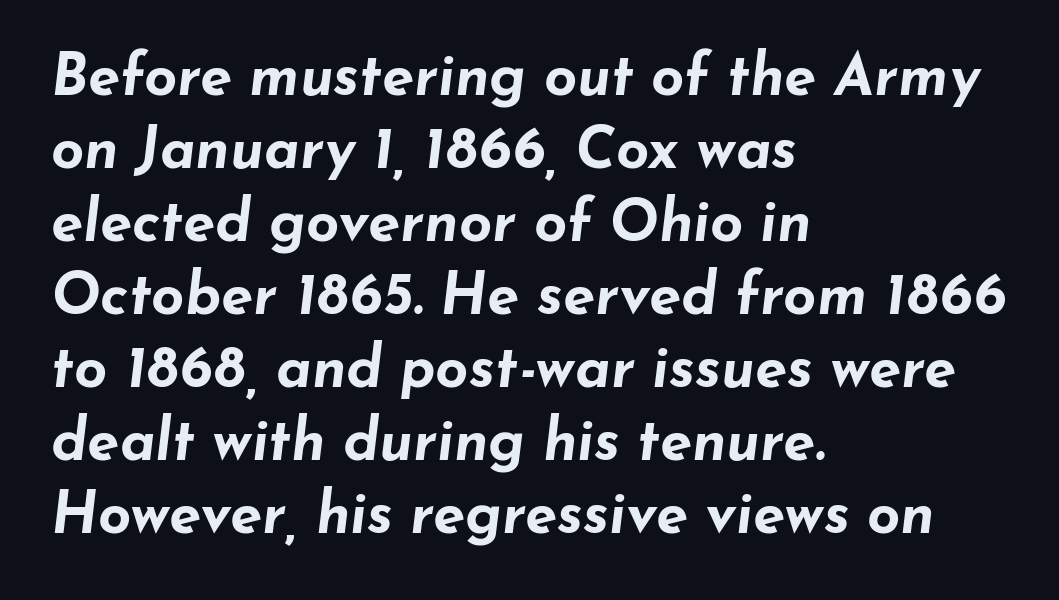
Q: Is the text bold? A: Yes.
Q: Is the text italic (slanted)? A: Yes, it leans right by about 7 degrees.
Q: Is the text underlined? A: No.
Q: How is the paragraph aligned? A: Left-aligned.
Q: Is the spacing between letters normal or unusually wide? A: Normal.
Q: Is the spacing between lines tight, normal or loose? A: Normal.
Q: Width (condensed, normal, or wide)? A: Wide.
Q: Stroke contrast? A: Low.
Q: x-height? A: Small.
Q: Monospaced? A: No.
